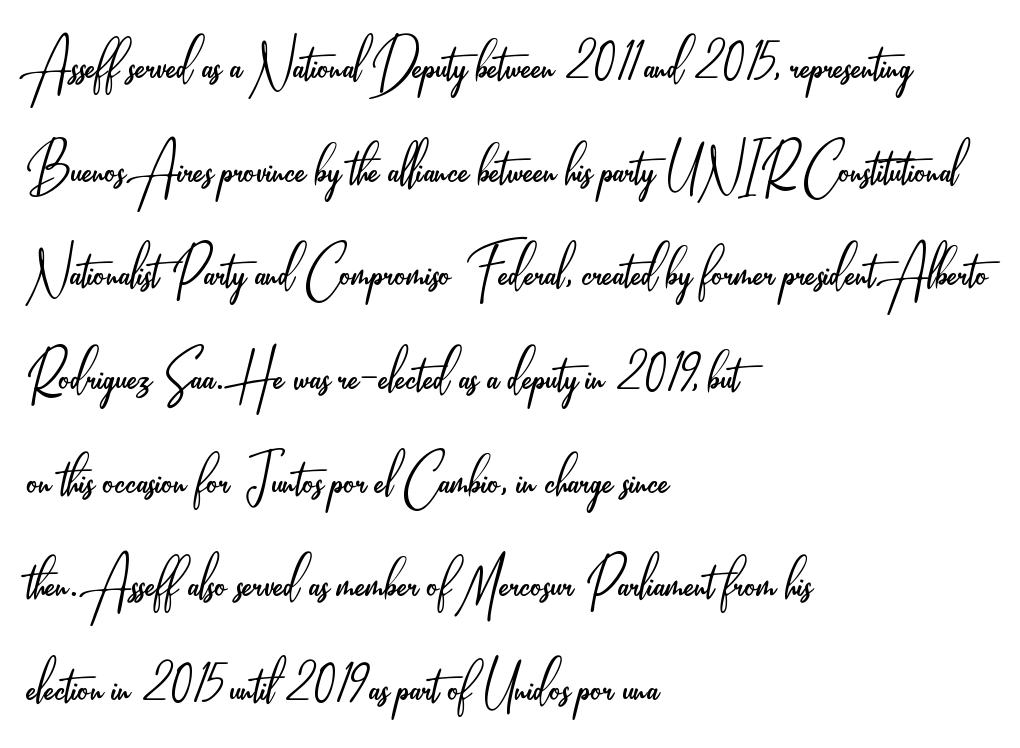
The image shows 71 px light, condensed sans-serif type; set left-aligned, normal line spacing (1.46x), normal letter spacing, not underlined; low stroke contrast and a small x-height.
